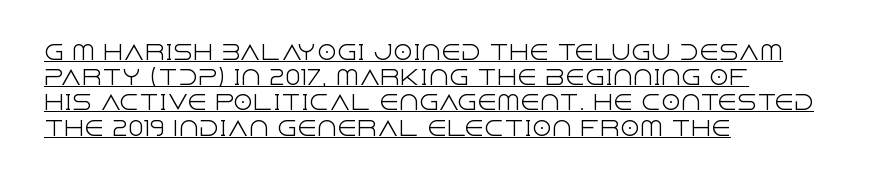
Glance below the letters and you will spot a drawn line. The letters stand upright; this is a roman face. The tracking reads as untouched default to a designer's eye. Is the stroke heavy? The answer is a plain regular-or-lighter.
